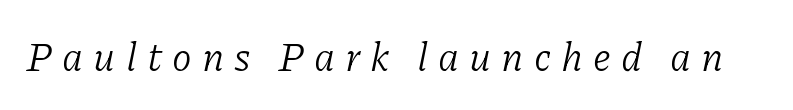
The rendering uses natural spacing where letterforms have individual widths. The typeface has the unassuming heft of standard copy or less. Stroke terminals: seriffed. The letters are spread apart with noticeably loose tracking.
